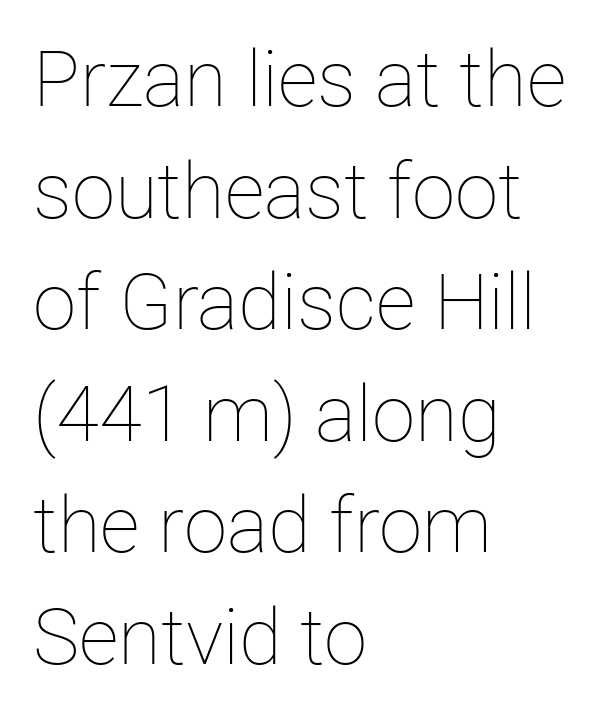
Q: Is the text bold? A: No.
Q: Is the text italic (slanted)? A: No, it is upright.
Q: Is the text underlined? A: No.
Q: How is the paragraph aligned? A: Left-aligned.
Q: Is the spacing between letters normal or unusually wide? A: Normal.
Q: Is the spacing between lines tight, normal or loose? A: Normal.
Q: Width (condensed, normal, or wide)? A: Normal.
Q: Stroke contrast? A: Low.
Q: x-height? A: Medium.
Q: Monospaced? A: No.
